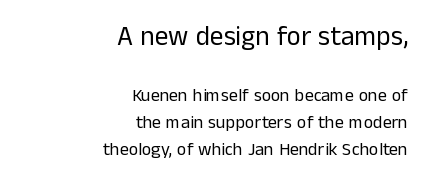
{"italic": "no", "bold": "no", "underline": "no", "align": "right", "line_spacing": "normal", "line_spacing_ratio": 1.52, "letter_spacing": "normal", "letter_spacing_em": 0.0, "larger_block": "first", "size_ratio": 1.5, "glyph_px": 27}
